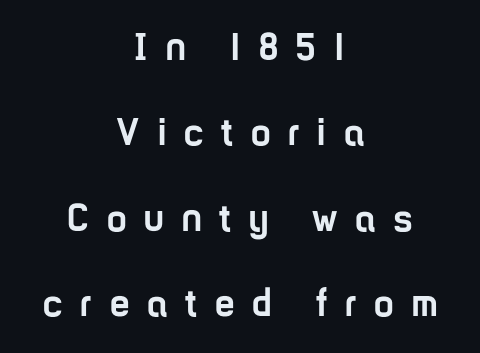
The image shows 39 px semibold, condensed sans-serif type, upright; set centered, loose line spacing (2.19x), unusually wide letter spacing (+0.46 em), not underlined; low stroke contrast and a medium x-height.
